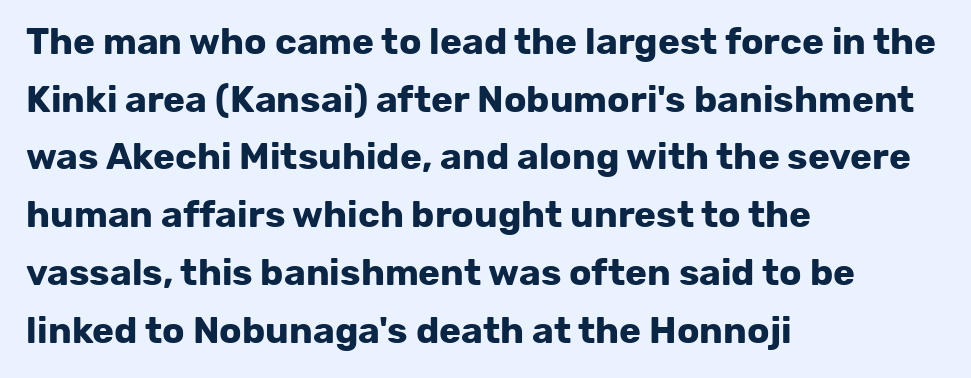
Horizontal alignment here is leftward, the default for most running prose. Posture: vertical. These lines are composed in type without serifs. A normal amount of white space separates one row of letters from the next. The tracking reads as untouched default to a designer's eye. Anything drawn beneath the words? Only blank space.
